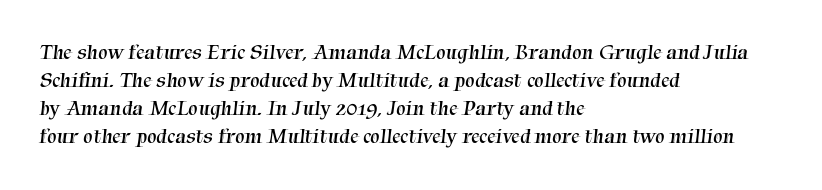
The image shows 21 px text type; set left-aligned, normal line spacing (1.34x), normal letter spacing, not underlined.
